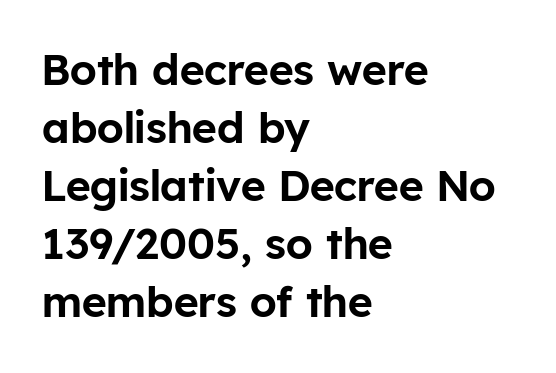
Q: Is the text italic (slanted)? A: No, it is upright.
Q: Is the typeface a serif or a sans-serif typeface? A: Sans-serif.
Q: Is the text underlined? A: No.
Q: How is the paragraph aligned? A: Left-aligned.
Q: Is the spacing between letters normal or unusually wide? A: Normal.
Q: Is the spacing between lines tight, normal or loose? A: Normal.
Q: Width (condensed, normal, or wide)? A: Normal.
Q: Stroke contrast? A: Low.
Q: x-height? A: Medium.
Q: Monospaced? A: No.
